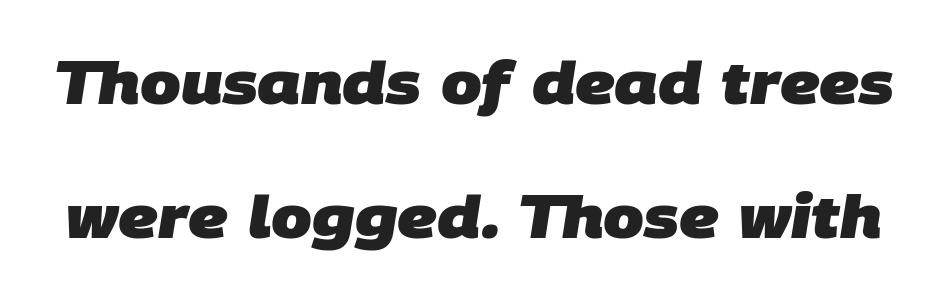
{"serif": "no", "bold": "yes", "weight": "heavy", "width": "normal", "stroke_contrast": "low", "x_height": "large", "monospaced": "no", "underline": "no", "line_spacing": "loose", "line_spacing_ratio": 2.31, "letter_spacing": "normal", "letter_spacing_em": 0.0, "glyph_px": 58}
